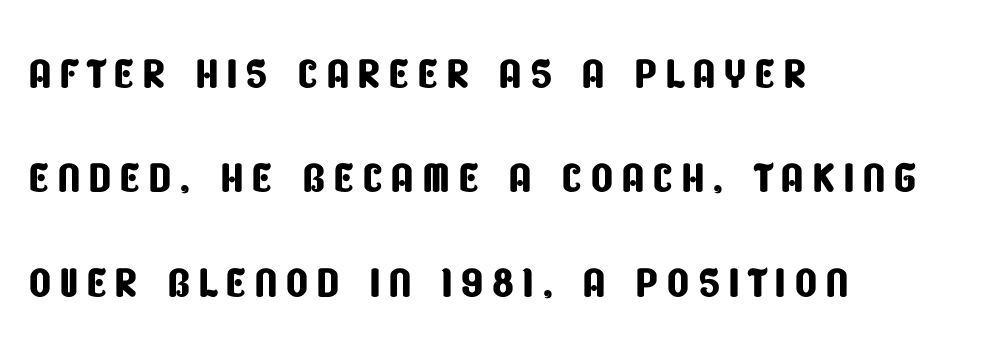
{"serif": "no", "width": "condensed", "stroke_contrast": "low", "x_height": "large", "monospaced": "no", "underline": "no", "align": "left", "line_spacing_ratio": 1.74, "glyph_px": 60}
